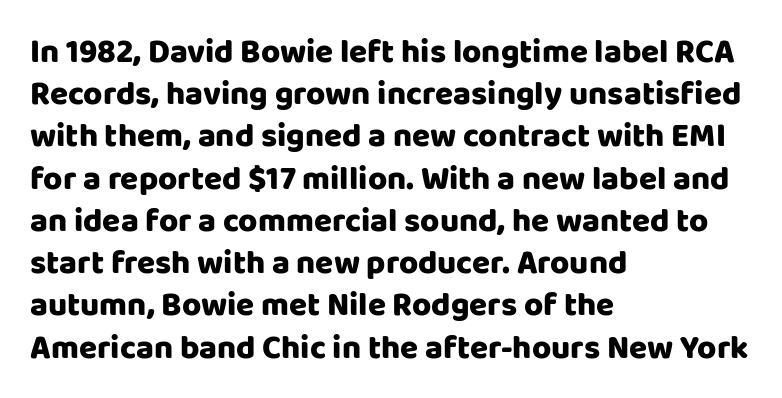
{"serif": "no", "italic": "no", "width": "normal", "stroke_contrast": "low", "x_height": "large", "monospaced": "no", "underline": "no", "align": "left", "line_spacing": "normal", "line_spacing_ratio": 1.28, "letter_spacing": "normal", "letter_spacing_em": 0.0, "glyph_px": 33}
